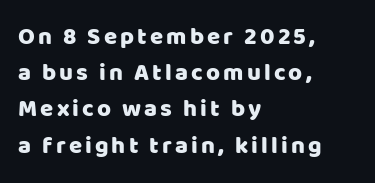
Q: Is the text italic (slanted)? A: No, it is upright.
Q: Is the text underlined? A: No.
Q: How is the paragraph aligned? A: Left-aligned.
Q: Is the spacing between lines tight, normal or loose? A: Normal.
